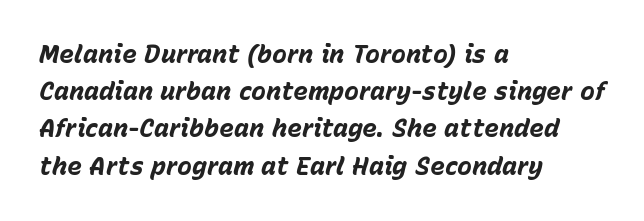
The image shows 25 px bold type, italic (leaning right); set left-aligned, normal line spacing (1.49x), normal letter spacing, not underlined.
